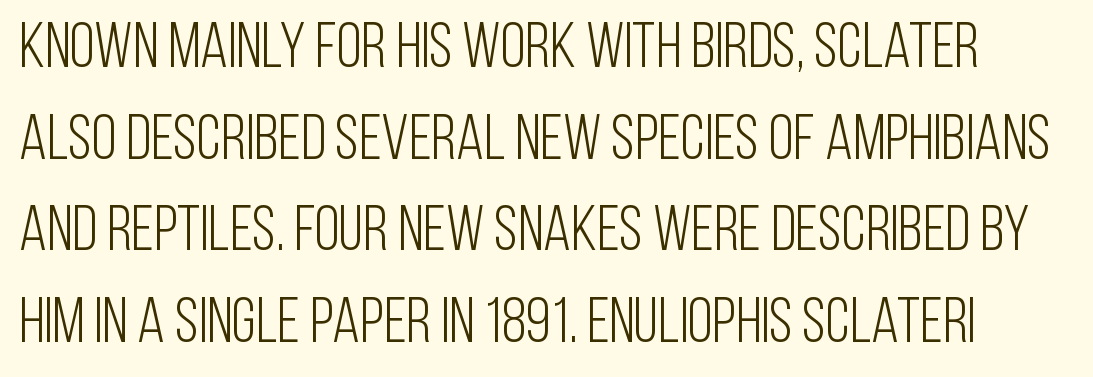
These lines are rendered in a variable-pitch font. Is the stroke heavy? The answer is a plain regular-or-lighter. The area under the type is left untouched. Characters follow at the spacing the type designer built in. Posture: vertical. What kind of face is this? One without serifs — a sans.
